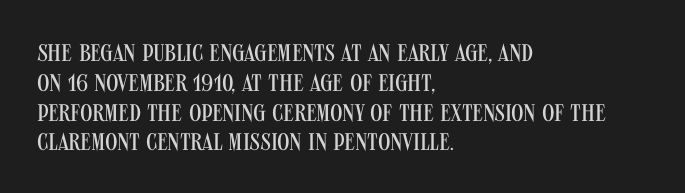
The image shows 24 px text type, upright; set left-aligned, line spacing 1.24x, normal letter spacing, not underlined.
